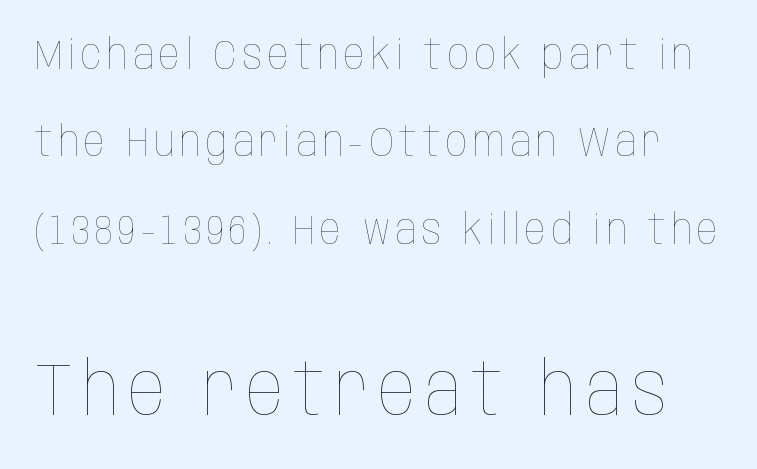
{"italic": "no", "bold": "no", "weight": "thin", "width": "condensed", "stroke_contrast": "low", "x_height": "large", "monospaced": "no", "underline": "no", "line_spacing": "loose", "line_spacing_ratio": 2.08, "larger_block": "second", "size_ratio": 1.76, "glyph_px": 74}
